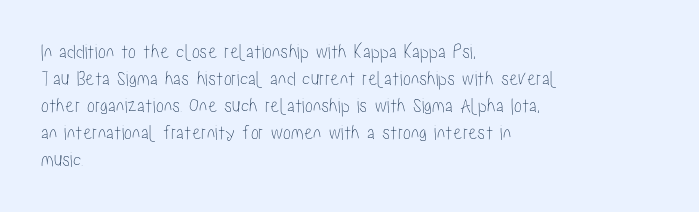
Q: Is the text italic (slanted)? A: No, it is upright.
Q: Is the text underlined? A: No.
Q: How is the paragraph aligned? A: Left-aligned.
Q: Is the spacing between letters normal or unusually wide? A: Normal.
Q: Is the spacing between lines tight, normal or loose? A: Normal.
